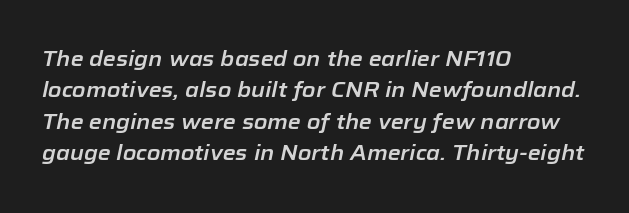
{"italic": "yes", "lean": "right", "slant_degrees": 12, "underline": "no", "align": "left", "line_spacing": "normal", "line_spacing_ratio": 1.5, "letter_spacing": "normal", "letter_spacing_em": 0.0, "glyph_px": 21}
